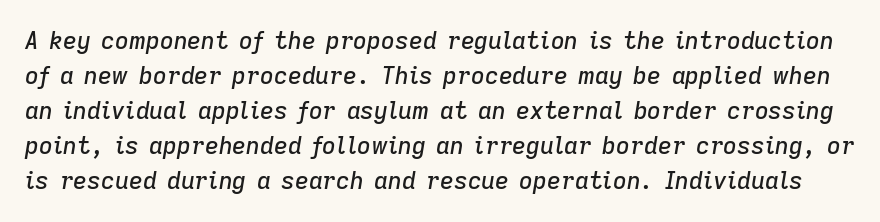
An italicized treatment has been applied to the whole sample. Words float on clear page, feet unadorned. Vertical spacing — default. Honestly, the letter spacing is just normal — you wouldn't notice it.
